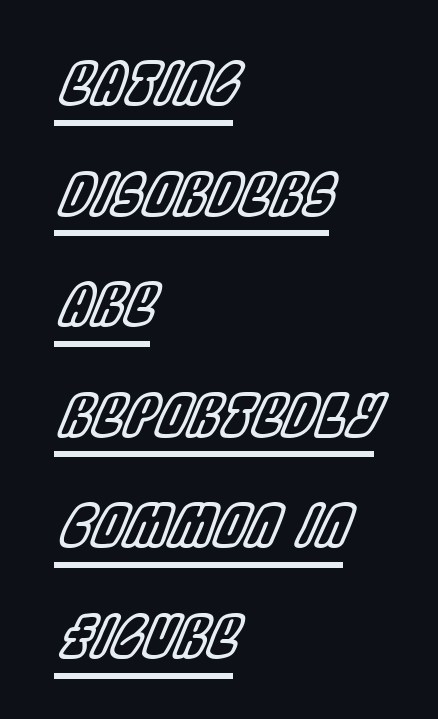
Q: Is the text italic (slanted)? A: Yes, it leans right by about 22 degrees.
Q: Is the text underlined? A: Yes.
Q: How is the paragraph aligned? A: Left-aligned.
Q: Is the spacing between letters normal or unusually wide? A: Normal.
Q: Is the spacing between lines tight, normal or loose? A: Loose.
Q: Width (condensed, normal, or wide)? A: Condensed.
Q: x-height? A: Large.
Q: Monospaced? A: No.
